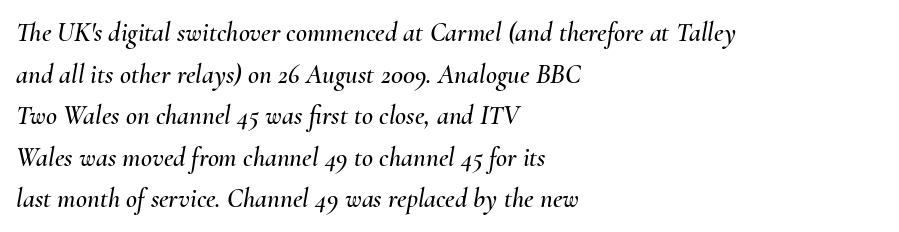
Q: Is the text italic (slanted)? A: Yes, it leans right by about 10 degrees.
Q: Is the text underlined? A: No.
Q: How is the paragraph aligned? A: Left-aligned.
Q: Is the spacing between letters normal or unusually wide? A: Normal.
Q: Is the spacing between lines tight, normal or loose? A: Normal.
